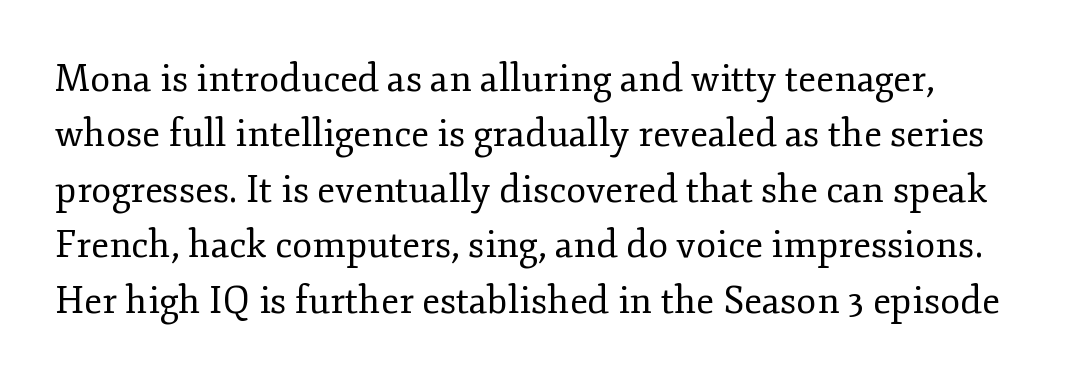
No heavy texture on the line: the type isn't bold. Unlike a clean sans, this face finishes its strokes with serifs. A bare baseline throughout the passage. In terms of posture, this sample is upright. The face used here is rendered with its standard letterfit.
